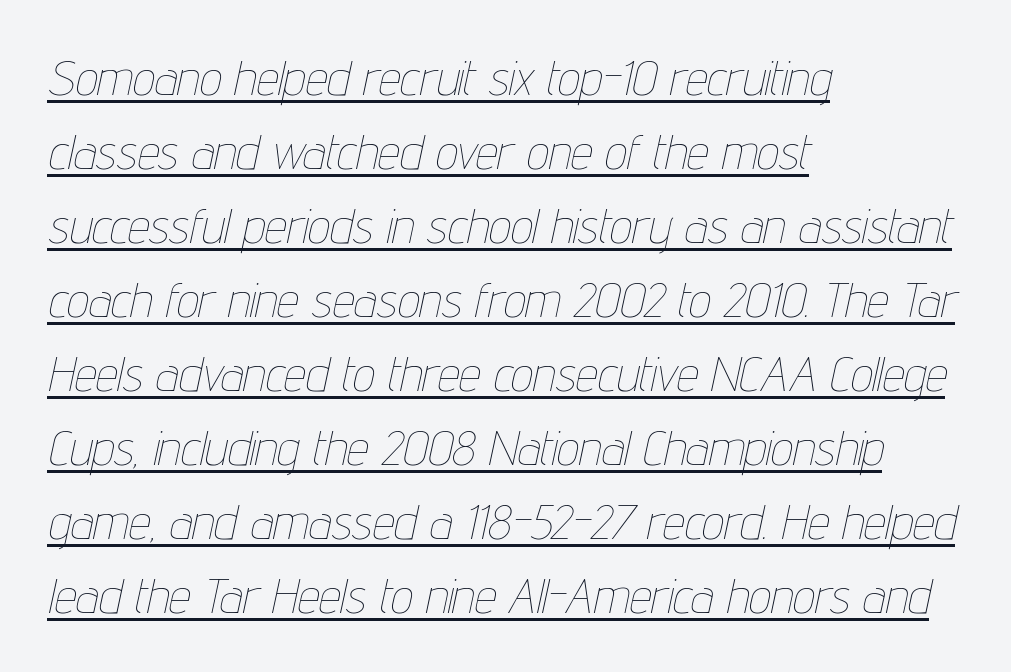
Q: Is the text bold? A: No.
Q: Is the text italic (slanted)? A: Yes, it leans right by about 12 degrees.
Q: Is the text underlined? A: Yes.
Q: How is the paragraph aligned? A: Left-aligned.
Q: Is the spacing between letters normal or unusually wide? A: Normal.
Q: Is the spacing between lines tight, normal or loose? A: Normal.
Q: Width (condensed, normal, or wide)? A: Condensed.
Q: Stroke contrast? A: Low.
Q: x-height? A: Medium.
Q: Monospaced? A: No.
